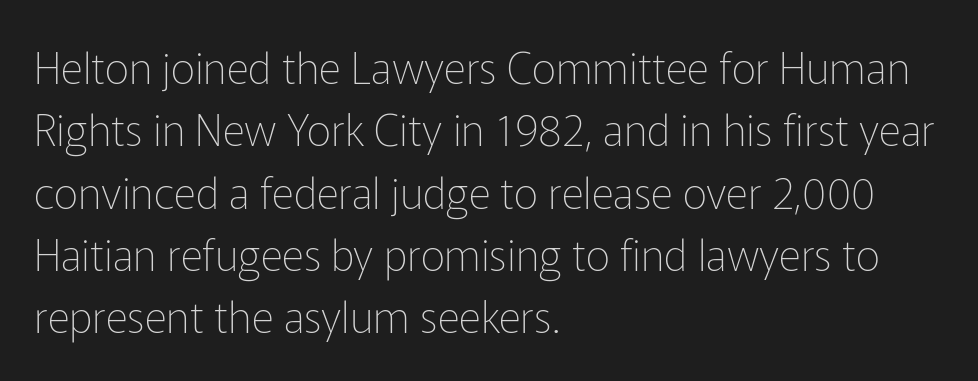
{"serif": "no", "italic": "no", "bold": "no", "weight": "thin", "width": "normal", "stroke_contrast": "low", "x_height": "medium", "monospaced": "no", "underline": "no", "align": "left", "line_spacing": "normal", "line_spacing_ratio": 1.45, "letter_spacing": "normal", "letter_spacing_em": 0.0, "glyph_px": 43}
